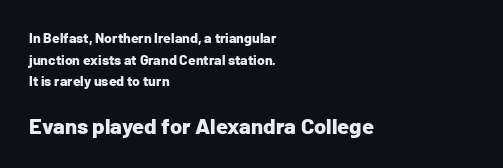
{"italic": "no", "bold": "yes", "underline": "no", "align": "left", "line_spacing": "normal", "line_spacing_ratio": 1.55, "letter_spacing": "normal", "letter_spacing_em": 0.0, "larger_block": "second", "size_ratio": 1.57, "glyph_px": 22}
